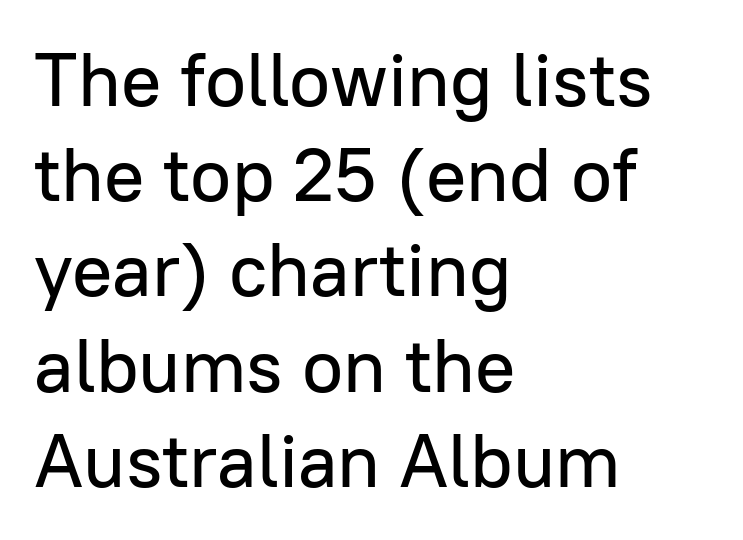
The image shows 75 px sans-serif type, upright; set left-aligned, normal line spacing (1.27x), normal letter spacing, not underlined; low stroke contrast and a medium x-height.
